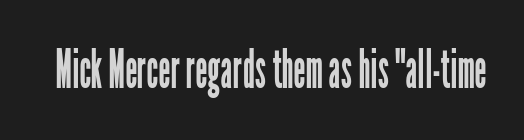
Has an underline been added? It has not. Quick note: not italic, upright. The typesetting does not lean heavy: it is not bold. Students, note that the glyphs here touch the page at normal intervals.
